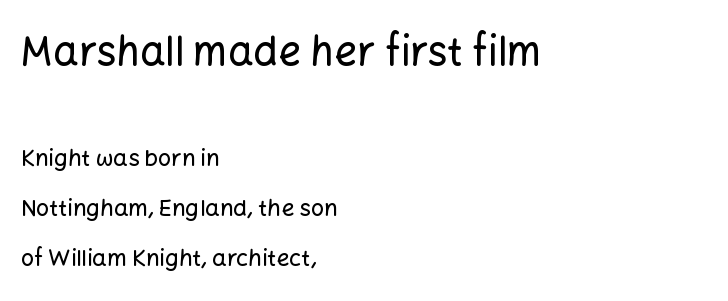
{"serif": "no", "italic": "no", "width": "normal", "stroke_contrast": "low", "x_height": "medium", "monospaced": "no", "underline": "no", "align": "left", "line_spacing": "loose", "line_spacing_ratio": 2.18, "letter_spacing": "normal", "letter_spacing_em": 0.0, "larger_block": "first", "size_ratio": 1.74, "glyph_px": 40}
